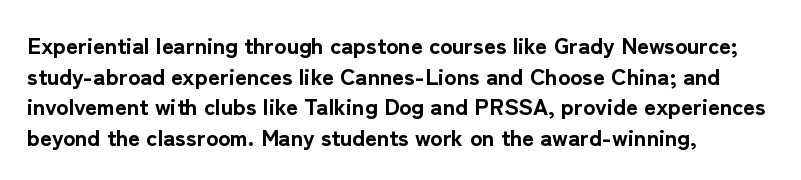
{"italic": "no", "bold": "yes", "underline": "no", "align": "left", "line_spacing": "normal", "line_spacing_ratio": 1.33, "letter_spacing": "normal", "letter_spacing_em": 0.0, "glyph_px": 23}
